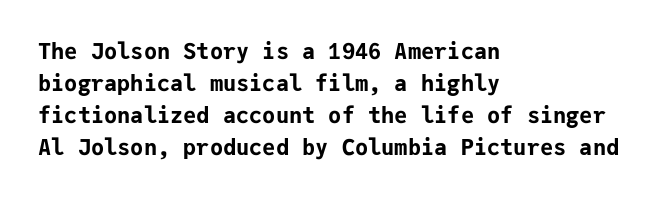
{"italic": "no", "bold": "yes", "underline": "no", "align": "left", "line_spacing": "normal", "line_spacing_ratio": 1.45, "letter_spacing": "normal", "letter_spacing_em": 0.0, "glyph_px": 22}
